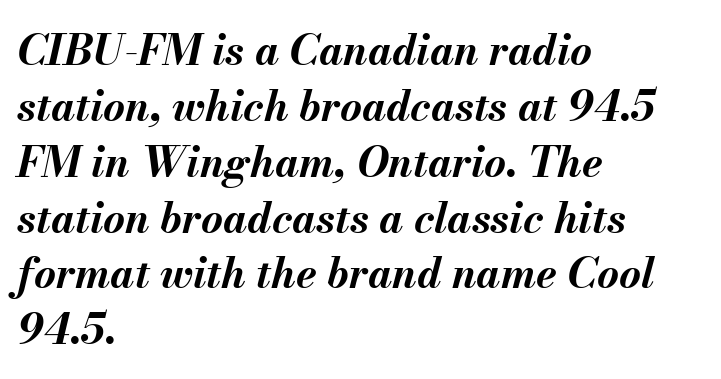
Q: Is the text bold? A: Yes.
Q: Is the text italic (slanted)? A: Yes, it leans right by about 13 degrees.
Q: Is the text underlined? A: No.
Q: How is the paragraph aligned? A: Left-aligned.
Q: Is the spacing between letters normal or unusually wide? A: Normal.
Q: Is the spacing between lines tight, normal or loose? A: Normal.
Q: Width (condensed, normal, or wide)? A: Normal.
Q: Stroke contrast? A: Medium.
Q: x-height? A: Small.
Q: Monospaced? A: No.
